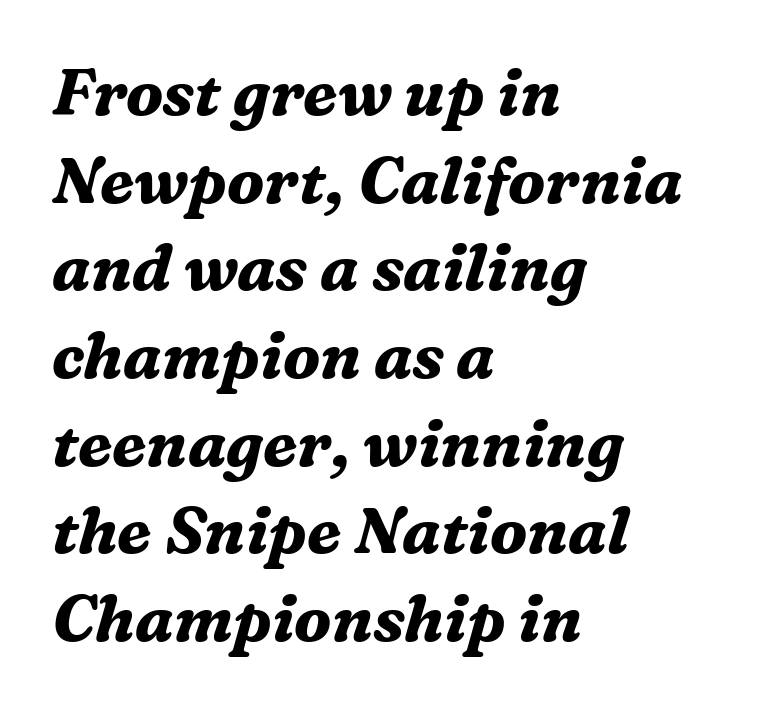
{"serif": "yes", "italic": "yes", "lean": "right", "slant_degrees": 16, "bold": "yes", "weight": "bold", "width": "normal", "stroke_contrast": "medium", "x_height": "medium", "monospaced": "no", "underline": "no", "align": "left", "line_spacing": "normal", "line_spacing_ratio": 1.37, "letter_spacing": "normal", "letter_spacing_em": 0.0, "glyph_px": 64}
